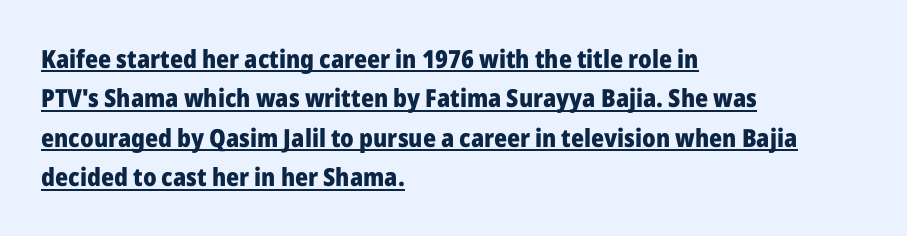
Q: Is the text bold? A: Yes.
Q: Is the text italic (slanted)? A: No, it is upright.
Q: Is the text underlined? A: Yes.
Q: How is the paragraph aligned? A: Left-aligned.
Q: Is the spacing between letters normal or unusually wide? A: Normal.
Q: Is the spacing between lines tight, normal or loose? A: Normal.
